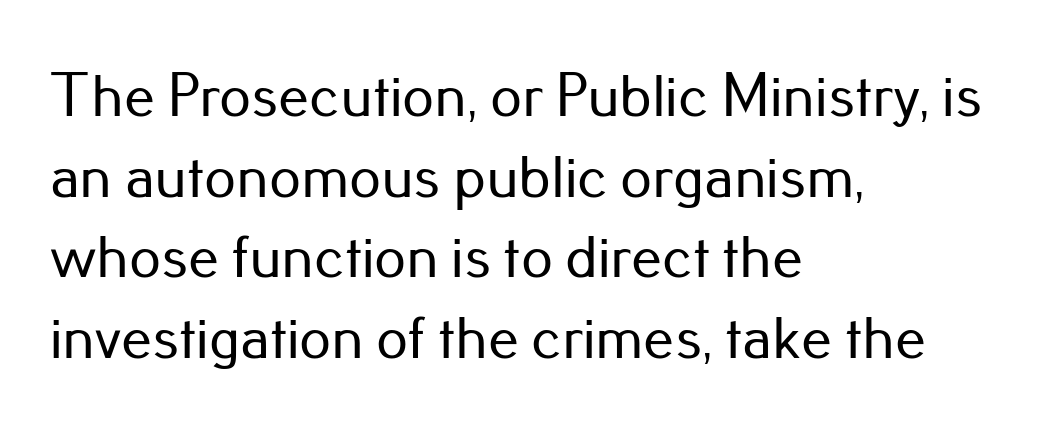
Q: Is the text italic (slanted)? A: No, it is upright.
Q: Is the typeface a serif or a sans-serif typeface? A: Sans-serif.
Q: Is the text underlined? A: No.
Q: How is the paragraph aligned? A: Left-aligned.
Q: Is the spacing between letters normal or unusually wide? A: Normal.
Q: Is the spacing between lines tight, normal or loose? A: Normal.
Q: Width (condensed, normal, or wide)? A: Normal.
Q: Stroke contrast? A: Low.
Q: x-height? A: Small.
Q: Monospaced? A: No.
